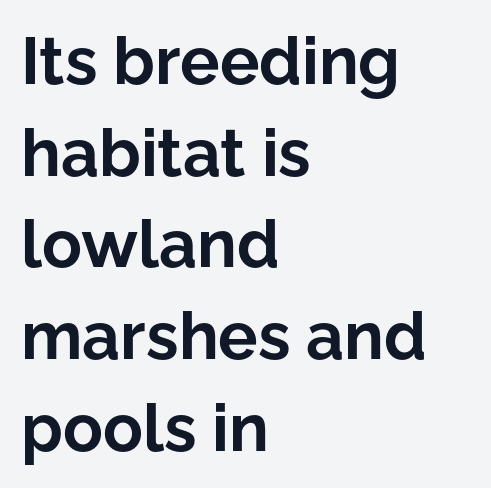
{"serif": "no", "italic": "no", "bold": "yes", "weight": "bold", "width": "normal", "stroke_contrast": "low", "x_height": "medium", "monospaced": "no", "underline": "no", "align": "left", "line_spacing": "normal", "line_spacing_ratio": 1.39, "letter_spacing": "normal", "letter_spacing_em": 0.0, "glyph_px": 66}
